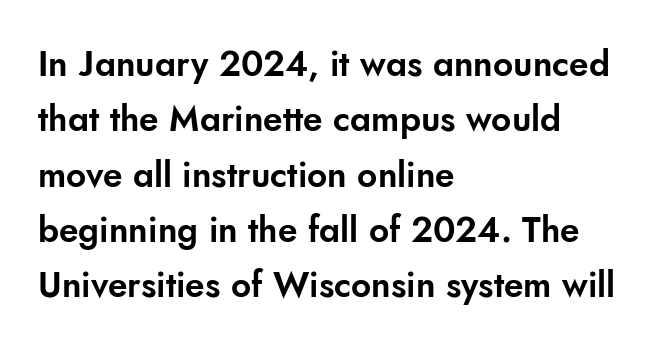
The passage shown is typed in a proportional face where columns would drift. This sample keeps an unexceptional amount of space between lines. The letterforms sit shoulder to shoulder at normal distance. Letters rest on an invisible, unmarked baseline.
